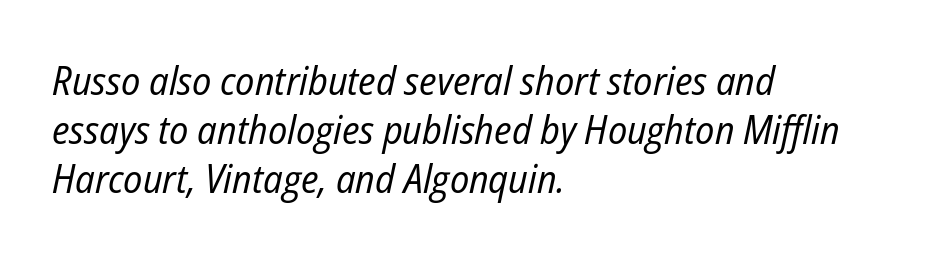
{"italic": "yes", "lean": "right", "slant_degrees": 12, "bold": "no", "weight": "regular", "width": "condensed", "stroke_contrast": "low", "x_height": "medium", "monospaced": "no", "underline": "no", "align": "left", "line_spacing_ratio": 1.23, "letter_spacing": "normal", "letter_spacing_em": 0.0, "glyph_px": 40}
